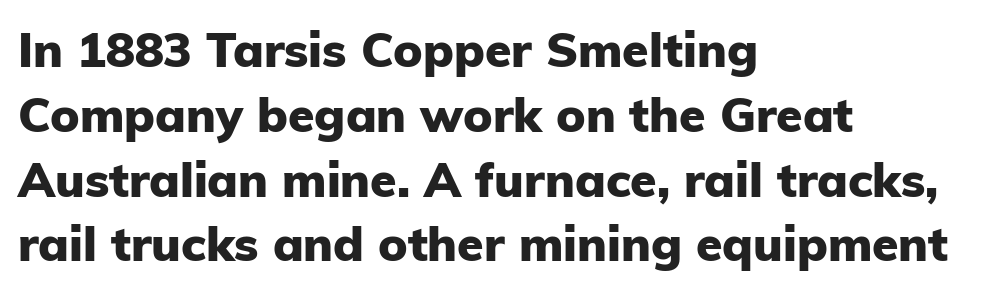
Q: Is the text bold? A: Yes.
Q: Is the text italic (slanted)? A: No, it is upright.
Q: Is the typeface a serif or a sans-serif typeface? A: Sans-serif.
Q: Is the text underlined? A: No.
Q: How is the paragraph aligned? A: Left-aligned.
Q: Is the spacing between letters normal or unusually wide? A: Normal.
Q: Is the spacing between lines tight, normal or loose? A: Normal.
Q: Width (condensed, normal, or wide)? A: Normal.
Q: Stroke contrast? A: Low.
Q: x-height? A: Medium.
Q: Monospaced? A: No.
